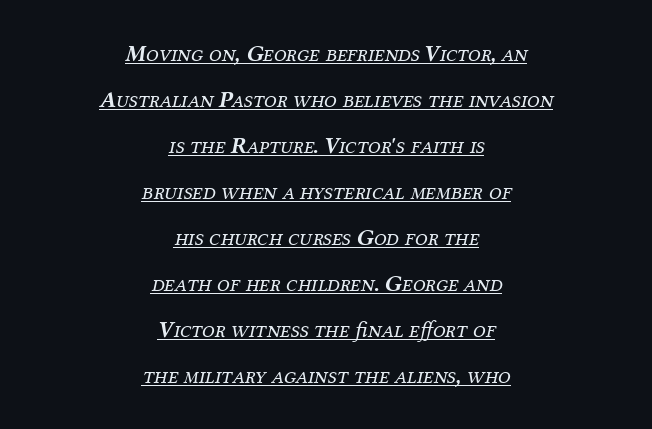
The image shows 23 px text type, italic (leaning right); set centered, loose line spacing (2.0x), normal letter spacing, underlined.
